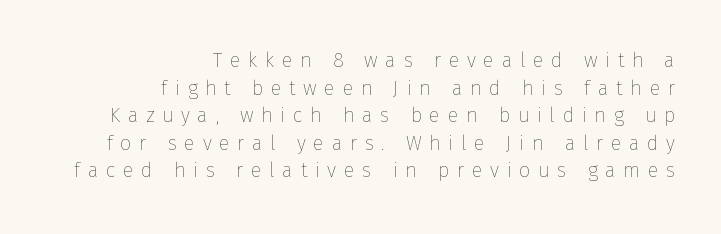
{"italic": "no", "bold": "no", "underline": "no", "align": "right", "line_spacing": "normal", "line_spacing_ratio": 1.38, "letter_spacing": "wide", "letter_spacing_em": 0.38, "glyph_px": 20}
